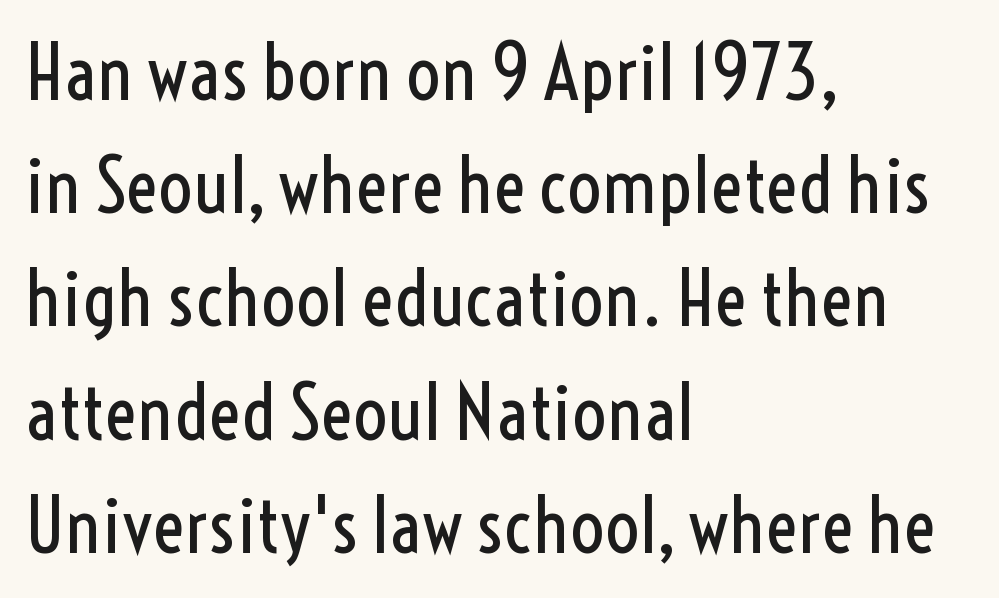
Q: Is the text bold? A: No.
Q: Is the text italic (slanted)? A: No, it is upright.
Q: Is the typeface a serif or a sans-serif typeface? A: Sans-serif.
Q: Is the text underlined? A: No.
Q: How is the paragraph aligned? A: Left-aligned.
Q: Is the spacing between letters normal or unusually wide? A: Normal.
Q: Is the spacing between lines tight, normal or loose? A: Normal.
Q: Width (condensed, normal, or wide)? A: Condensed.
Q: x-height? A: Medium.
Q: Monospaced? A: No.
